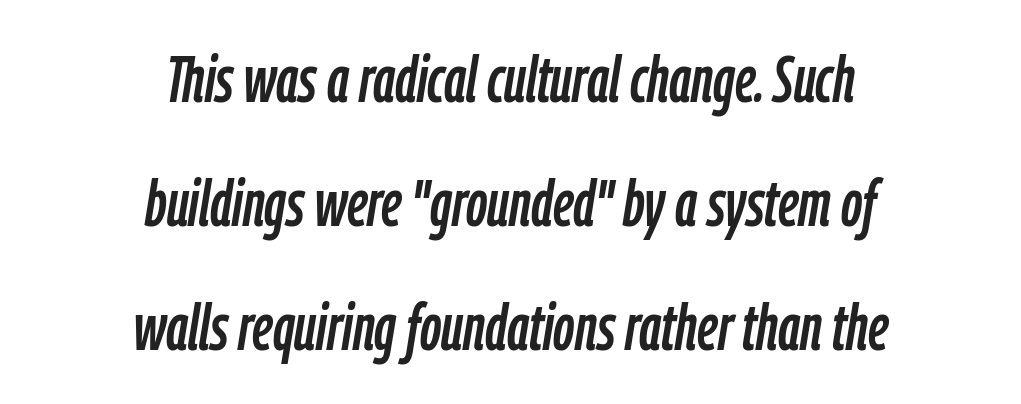
Glance below the letters and you will spot only blank space. Observe the ordinary spacing: letters are neighbours, not strangers. Reading down the block, each line starts at a different indent, mirrored at its end. Spacing verdict: proportional, widths tailored to each character.
